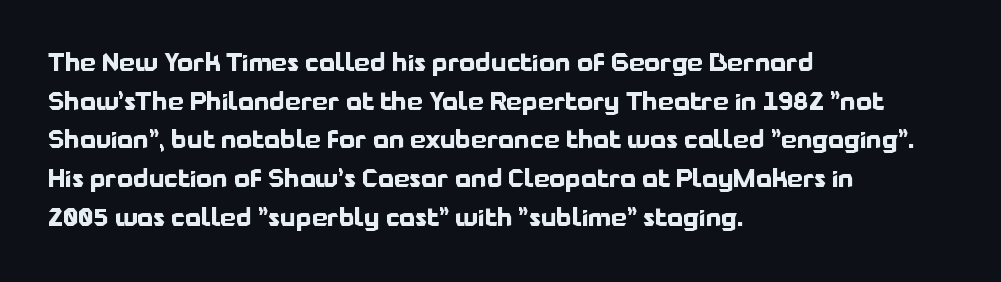
Lines of text with bare space underneath. Default kerning and tracking; the words read as compact shapes. Typeset ragged right — the left edge is the straight one. Regarding leading, the lines here are spaced in the standard way. Every stem runs plumb, perpendicular to the baseline.
